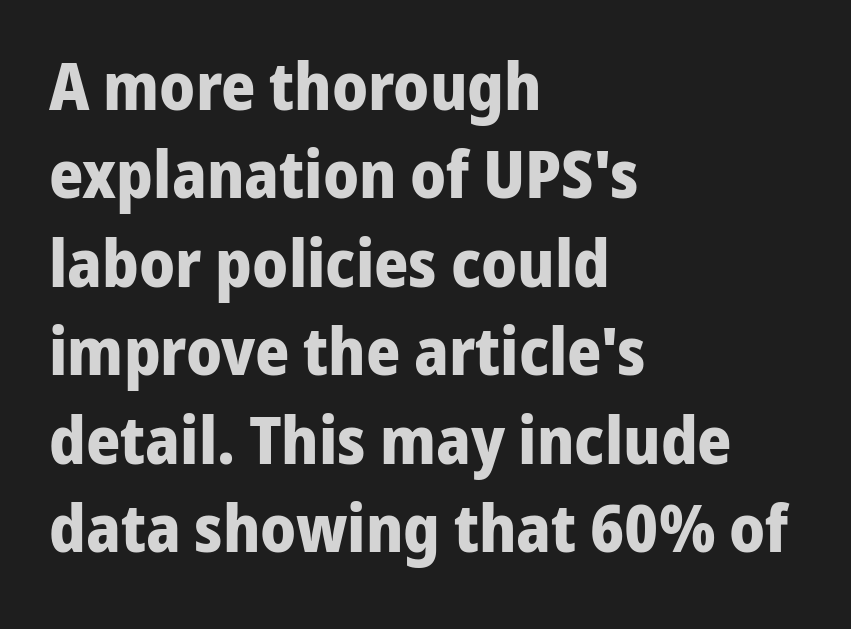
Q: Is the text bold? A: Yes.
Q: Is the text italic (slanted)? A: No, it is upright.
Q: Is the typeface a serif or a sans-serif typeface? A: Sans-serif.
Q: Is the text underlined? A: No.
Q: How is the paragraph aligned? A: Left-aligned.
Q: Is the spacing between letters normal or unusually wide? A: Normal.
Q: Is the spacing between lines tight, normal or loose? A: Normal.
Q: Width (condensed, normal, or wide)? A: Normal.
Q: Stroke contrast? A: Low.
Q: x-height? A: Medium.
Q: Monospaced? A: No.
